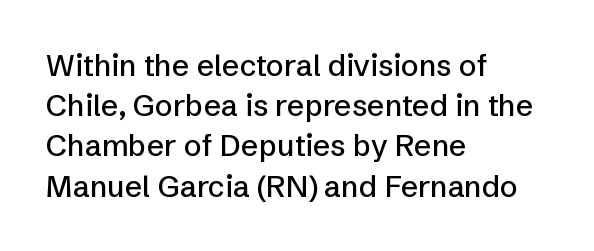
A typesetter would mark this as roman, not italic. The ragged edge is on the right, which tells us the setting is flush left. The lines sit at an ordinary, default distance from one another. The face used here is a sans, in the tradition of grotesques and geometrics.
